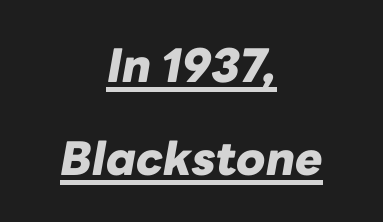
Q: Is the text bold? A: Yes.
Q: Is the text italic (slanted)? A: Yes, it leans right by about 10 degrees.
Q: Is the text underlined? A: Yes.
Q: How is the paragraph aligned? A: Centered.
Q: Is the spacing between letters normal or unusually wide? A: Normal.
Q: Is the spacing between lines tight, normal or loose? A: Loose.
Q: Width (condensed, normal, or wide)? A: Normal.
Q: Stroke contrast? A: Low.
Q: x-height? A: Medium.
Q: Monospaced? A: No.
